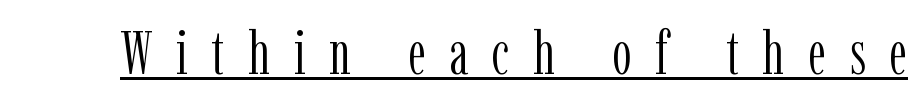
Q: Is the text bold? A: No.
Q: Is the text italic (slanted)? A: No, it is upright.
Q: Is the typeface a serif or a sans-serif typeface? A: Serif.
Q: Is the text underlined? A: Yes.
Q: Is the spacing between letters normal or unusually wide? A: Unusually wide.
Q: Width (condensed, normal, or wide)? A: Condensed.
Q: Stroke contrast? A: Low.
Q: x-height? A: Medium.
Q: Monospaced? A: No.
